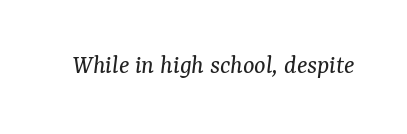
{"italic": "yes", "lean": "right", "slant_degrees": 7, "bold": "no", "underline": "no", "letter_spacing": "normal", "letter_spacing_em": 0.0, "glyph_px": 27}
